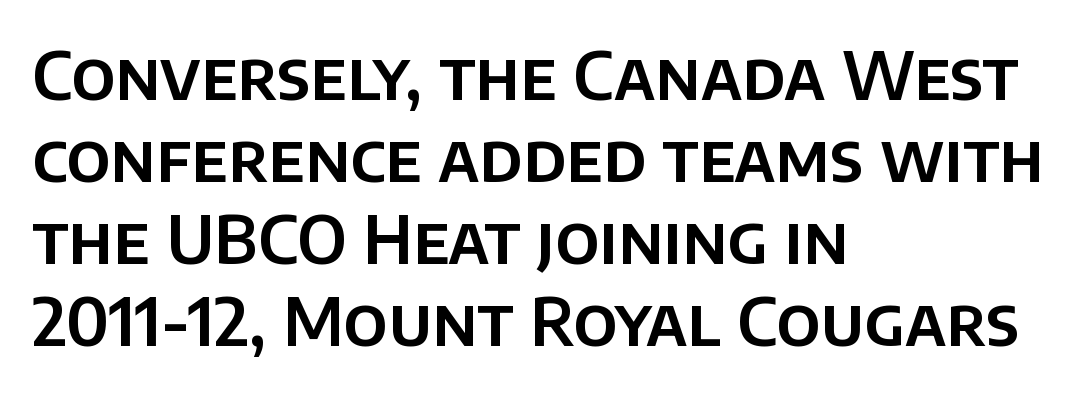
You could call the tracking neutral — neither tight nor loose. Left-aligned paragraph, ragged on the right. Underlining? Definitely not there. The passage shown is typed in a proportional face where columns would drift. Classification — sans serif. A roman cut, with each character standing at attention.
